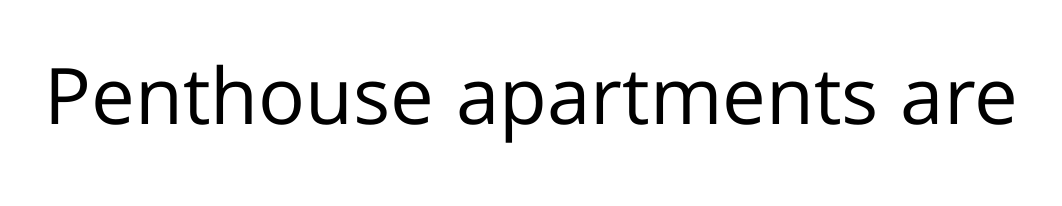
{"serif": "no", "italic": "no", "bold": "no", "weight": "regular", "width": "normal", "stroke_contrast": "low", "x_height": "medium", "monospaced": "no", "underline": "no", "letter_spacing": "normal", "letter_spacing_em": 0.0, "glyph_px": 78}
